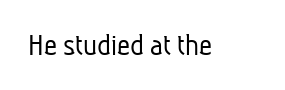
The image shows 32 px light, condensed sans-serif type; set normal letter spacing, not underlined; low stroke contrast and a medium x-height.
